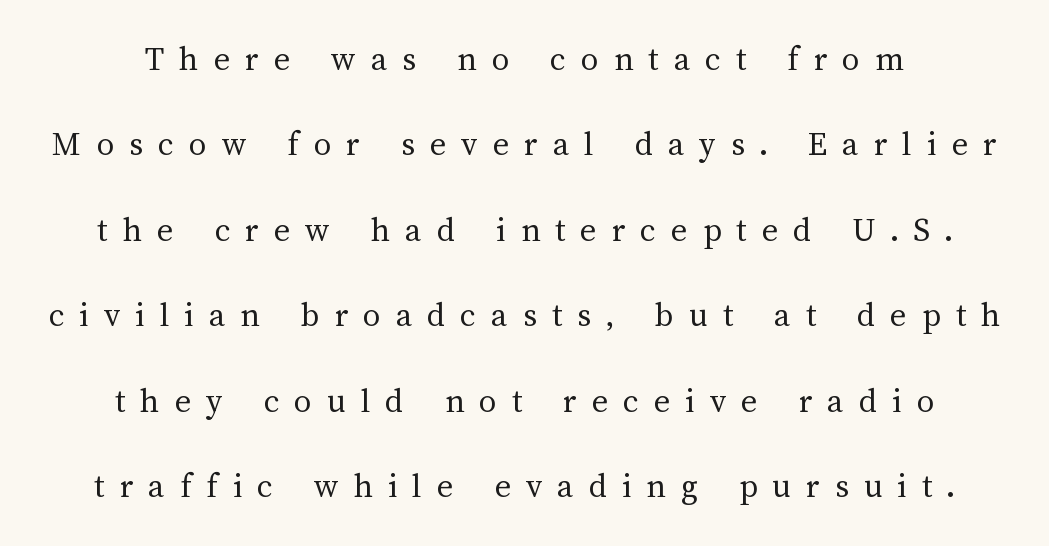
The image shows 35 px regular-weight type, upright; set centered, loose line spacing (2.44x), unusually wide letter spacing (+0.43 em), not underlined; medium stroke contrast and a medium x-height.
